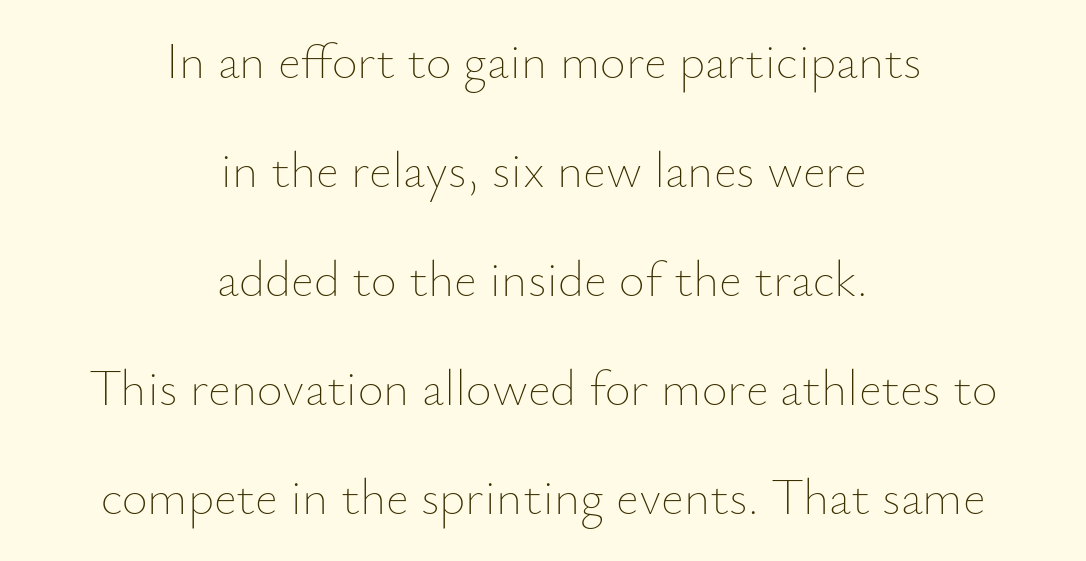
Q: Is the text bold? A: No.
Q: Is the text italic (slanted)? A: No, it is upright.
Q: Is the text underlined? A: No.
Q: How is the paragraph aligned? A: Centered.
Q: Is the spacing between letters normal or unusually wide? A: Normal.
Q: Is the spacing between lines tight, normal or loose? A: Loose.
Q: Width (condensed, normal, or wide)? A: Normal.
Q: Stroke contrast? A: Low.
Q: x-height? A: Small.
Q: Monospaced? A: No.
